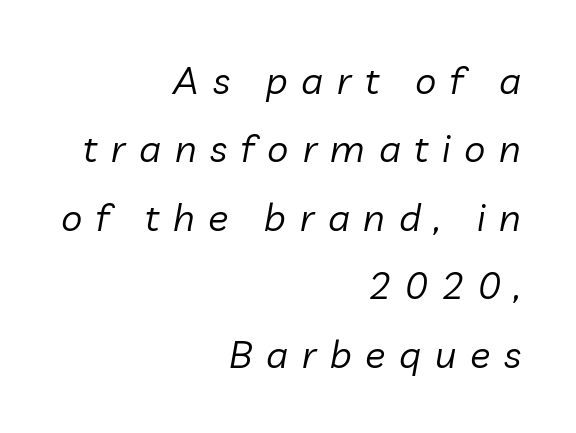
Q: Is the text bold? A: No.
Q: Is the text italic (slanted)? A: Yes, it leans right by about 10 degrees.
Q: Is the text underlined? A: No.
Q: How is the paragraph aligned? A: Right-aligned.
Q: Is the spacing between letters normal or unusually wide? A: Unusually wide.
Q: Width (condensed, normal, or wide)? A: Normal.
Q: Stroke contrast? A: Low.
Q: x-height? A: Medium.
Q: Monospaced? A: No.
